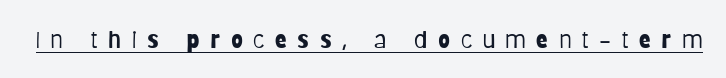
The image shows 24 px text type, upright; set unusually wide letter spacing (+0.44 em), underlined.
